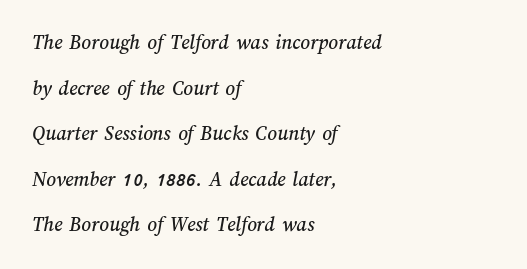
Does extra space separate the letters? No, they use regular spacing. Quick note: underline off. A student would call this left alignment; a typographer would say flush left, rag right. Compared with typical paragraphs, the rows here are farther apart.
